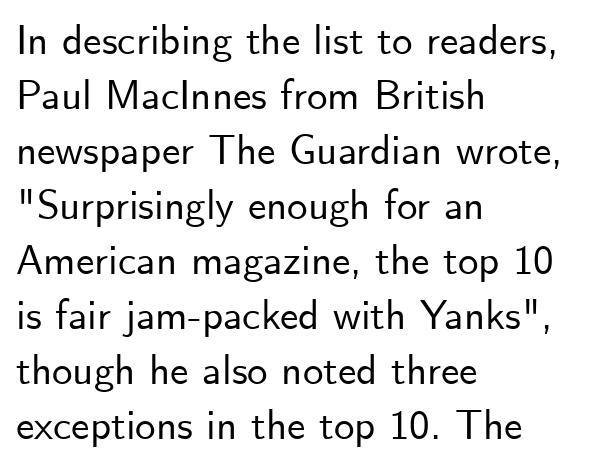
Q: Is the text italic (slanted)? A: No, it is upright.
Q: Is the typeface a serif or a sans-serif typeface? A: Sans-serif.
Q: Is the text underlined? A: No.
Q: How is the paragraph aligned? A: Left-aligned.
Q: Is the spacing between letters normal or unusually wide? A: Normal.
Q: Is the spacing between lines tight, normal or loose? A: Normal.
Q: Width (condensed, normal, or wide)? A: Normal.
Q: Stroke contrast? A: Low.
Q: x-height? A: Small.
Q: Monospaced? A: No.
